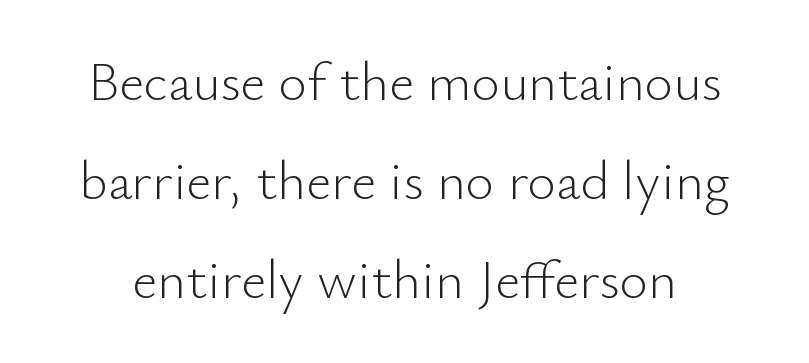
{"serif": "no", "italic": "no", "bold": "no", "weight": "light", "width": "normal", "stroke_contrast": "low", "x_height": "small", "monospaced": "no", "underline": "no", "line_spacing_ratio": 1.8, "letter_spacing": "normal", "letter_spacing_em": 0.0, "glyph_px": 55}
